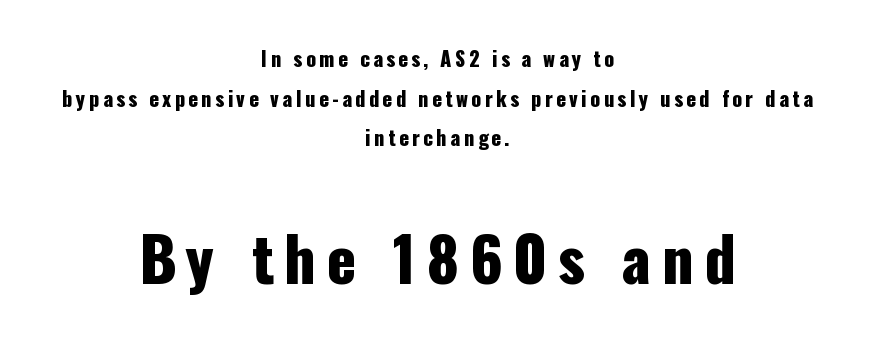
Typographically, this falls in the sans-serif category. A typesetter would call this proportional, since set widths differ per character. The passage shown begins with its smaller block and ends with its larger one. Has an underline been added? It has not. This is the regular roman posture of the typeface. This sample is center-justified, so both line endings float freely.
